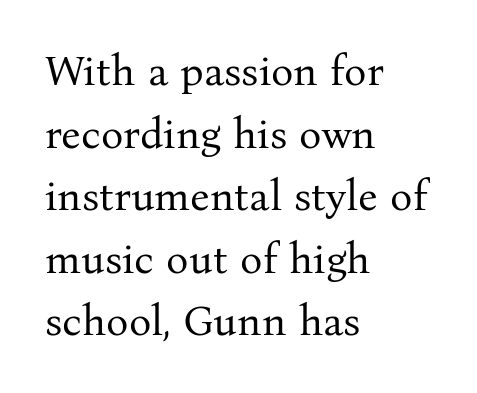
The image shows 42 px regular-weight serif type, upright; set left-aligned, normal line spacing (1.49x), normal letter spacing, not underlined; medium stroke contrast and a medium x-height.
